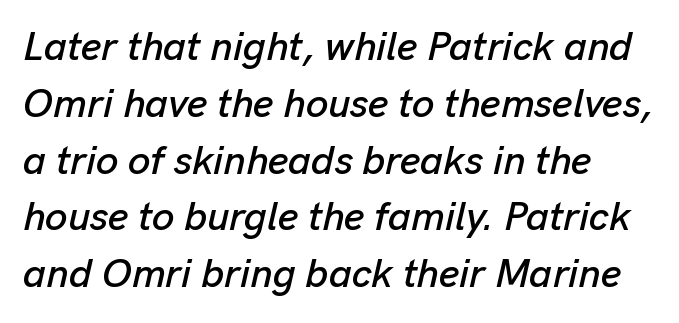
Inter-character spacing is left at the font's built-in metrics. Reading down the block, your eye returns to a fixed left position each line. How would I describe the line gaps? Plain and ordinary. Rule under the text: the space is simply empty. Slant detected: the letters are inclined.
